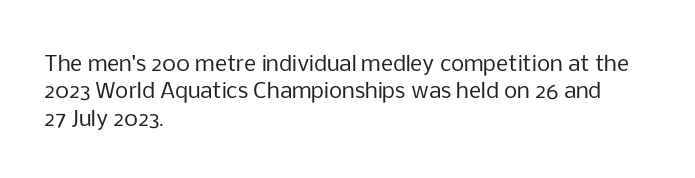
The image shows 21 px text type, upright; set left-aligned, normal line spacing (1.3x), normal letter spacing, not underlined.
